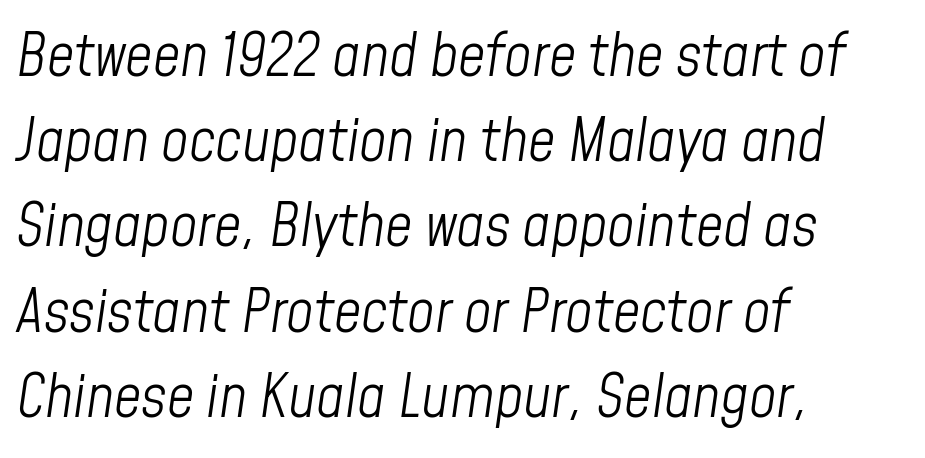
The image shows 60 px light, condensed type, italic (leaning right); set left-aligned, normal line spacing (1.42x), normal letter spacing, not underlined; low stroke contrast and a medium x-height.
